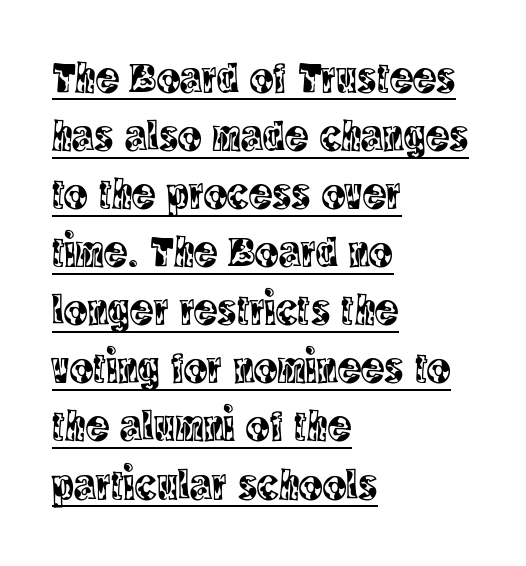
Nobody touched the tracking dial on this one. Notice how the stems are strictly vertical — no italics here. The typeface chosen for these lines features serifs. Does the leading feel generous? No, just average. This rendering features underlined lettering. A classic flush-left, rag-right setting is used for this passage.
